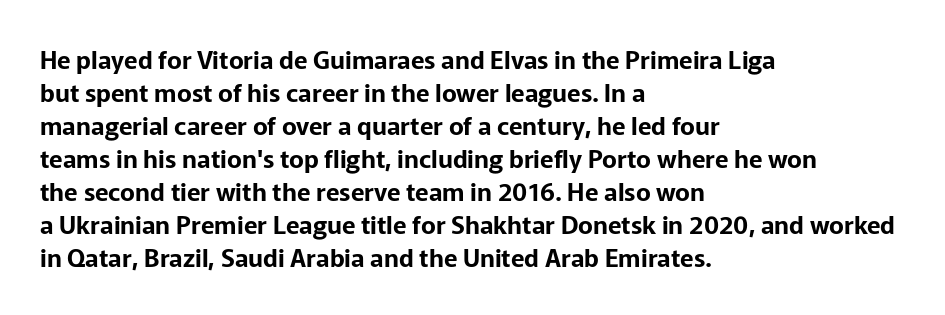
{"italic": "no", "underline": "no", "align": "left", "line_spacing": "normal", "line_spacing_ratio": 1.32, "letter_spacing": "normal", "letter_spacing_em": 0.0, "glyph_px": 25}
